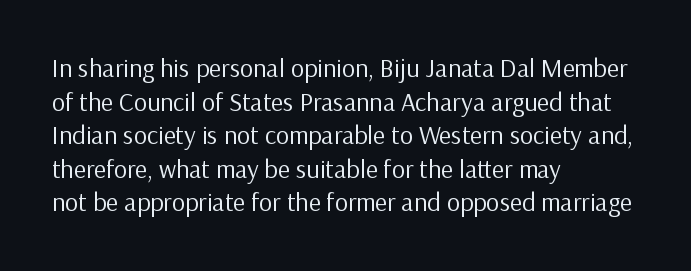
{"italic": "no", "bold": "no", "underline": "no", "align": "left", "line_spacing": "normal", "line_spacing_ratio": 1.29, "letter_spacing": "normal", "letter_spacing_em": 0.0, "glyph_px": 26}
